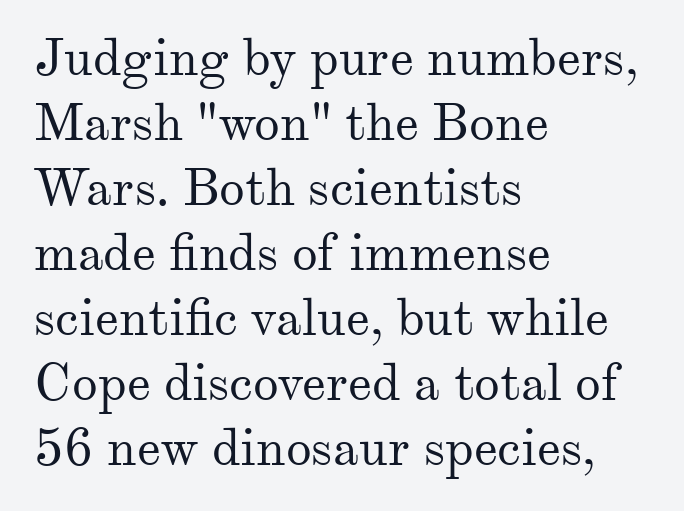
Q: Is the text bold? A: No.
Q: Is the text italic (slanted)? A: No, it is upright.
Q: Is the typeface a serif or a sans-serif typeface? A: Serif.
Q: Is the text underlined? A: No.
Q: How is the paragraph aligned? A: Left-aligned.
Q: Is the spacing between letters normal or unusually wide? A: Normal.
Q: Is the spacing between lines tight, normal or loose? A: Normal.
Q: Width (condensed, normal, or wide)? A: Normal.
Q: Stroke contrast? A: Medium.
Q: x-height? A: Small.
Q: Monospaced? A: No.
